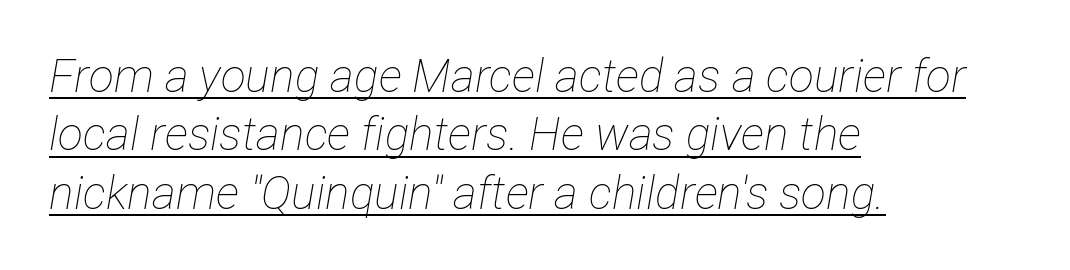
Q: Is the text bold? A: No.
Q: Is the text italic (slanted)? A: Yes, it leans right by about 12 degrees.
Q: Is the text underlined? A: Yes.
Q: How is the paragraph aligned? A: Left-aligned.
Q: Is the spacing between letters normal or unusually wide? A: Normal.
Q: Is the spacing between lines tight, normal or loose? A: Normal.
Q: Width (condensed, normal, or wide)? A: Condensed.
Q: Stroke contrast? A: Low.
Q: x-height? A: Medium.
Q: Monospaced? A: No.
